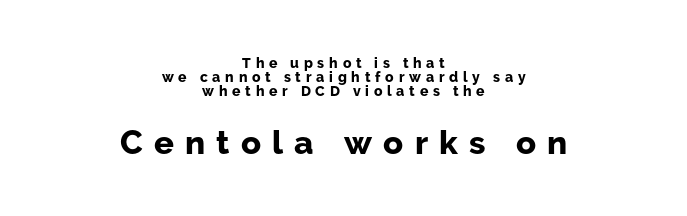
Q: Is the text bold? A: Yes.
Q: Is the text italic (slanted)? A: No, it is upright.
Q: Is the typeface a serif or a sans-serif typeface? A: Sans-serif.
Q: Is the text underlined? A: No.
Q: How is the paragraph aligned? A: Centered.
Q: Is the spacing between letters normal or unusually wide? A: Unusually wide.
Q: Is the spacing between lines tight, normal or loose? A: Tight.
Q: Which block of text is set in a larger size, the first (top) or the second (bottom)? A: The second (bottom) one.
Q: Width (condensed, normal, or wide)? A: Normal.
Q: Stroke contrast? A: Low.
Q: x-height? A: Medium.
Q: Monospaced? A: No.
